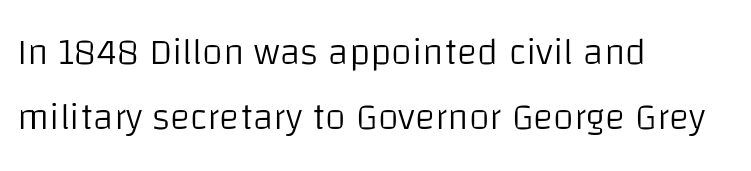
Q: Is the text bold? A: No.
Q: Is the text italic (slanted)? A: No, it is upright.
Q: Is the typeface a serif or a sans-serif typeface? A: Sans-serif.
Q: Is the text underlined? A: No.
Q: How is the paragraph aligned? A: Left-aligned.
Q: Is the spacing between letters normal or unusually wide? A: Normal.
Q: Width (condensed, normal, or wide)? A: Normal.
Q: Stroke contrast? A: Low.
Q: x-height? A: Large.
Q: Monospaced? A: No.
